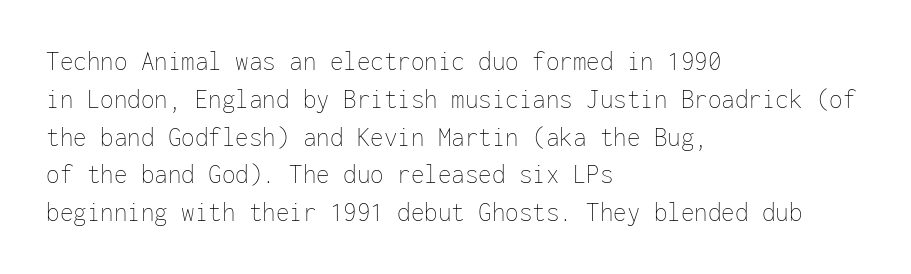
Q: Is the text bold? A: No.
Q: Is the text italic (slanted)? A: No, it is upright.
Q: Is the text underlined? A: No.
Q: How is the paragraph aligned? A: Left-aligned.
Q: Is the spacing between letters normal or unusually wide? A: Normal.
Q: Is the spacing between lines tight, normal or loose? A: Normal.
